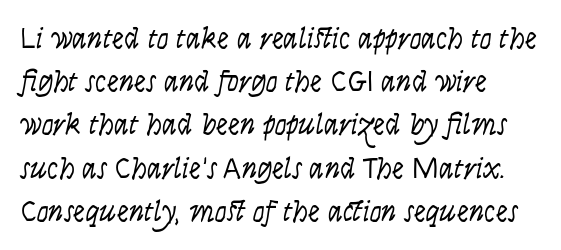
The image shows 30 px light, condensed sans-serif type; set left-aligned, normal line spacing (1.44x), normal letter spacing, not underlined; low stroke contrast and a large x-height.
